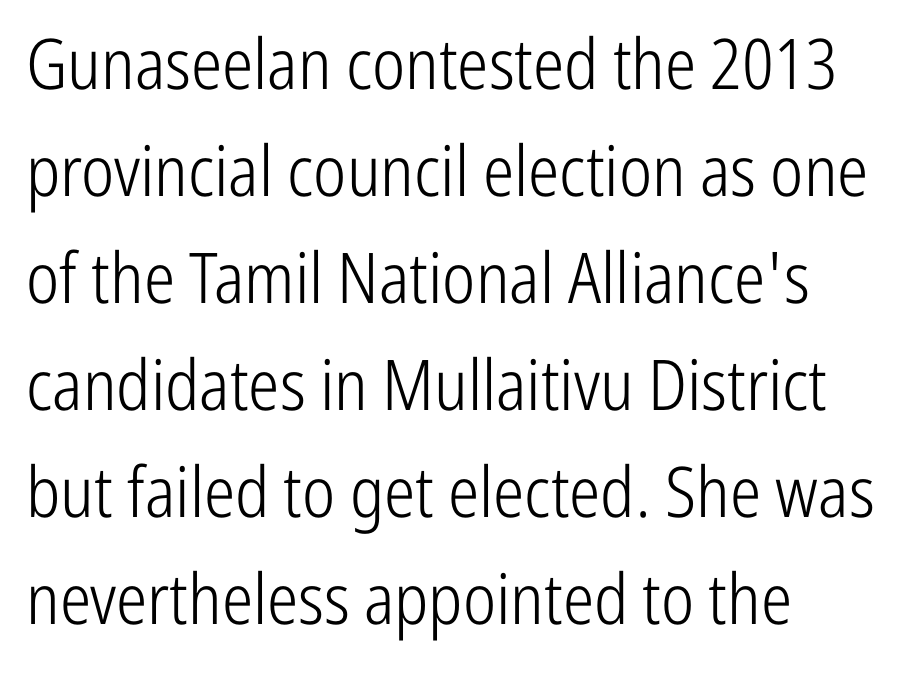
{"serif": "no", "italic": "no", "bold": "no", "weight": "light", "width": "condensed", "stroke_contrast": "low", "x_height": "medium", "monospaced": "no", "underline": "no", "align": "left", "line_spacing": "normal", "line_spacing_ratio": 1.53, "letter_spacing": "normal", "letter_spacing_em": 0.0, "glyph_px": 70}
